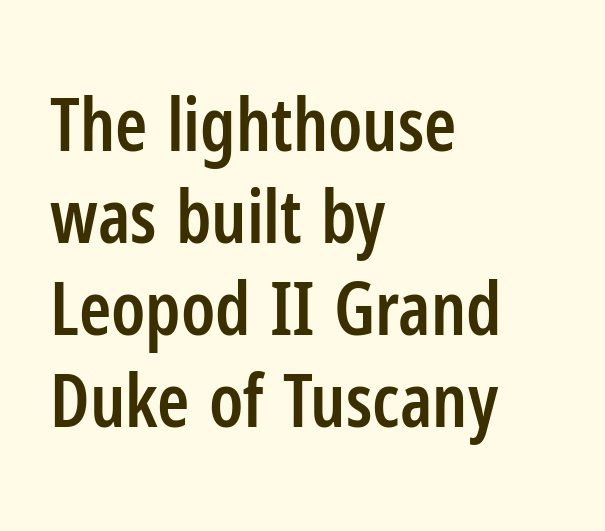
Short note: letters normally spaced. Bare-footed words on every line. The rendering uses a semibold face; strokes are thickened but not to full bold. Ordinary non-slanted type is in use.
